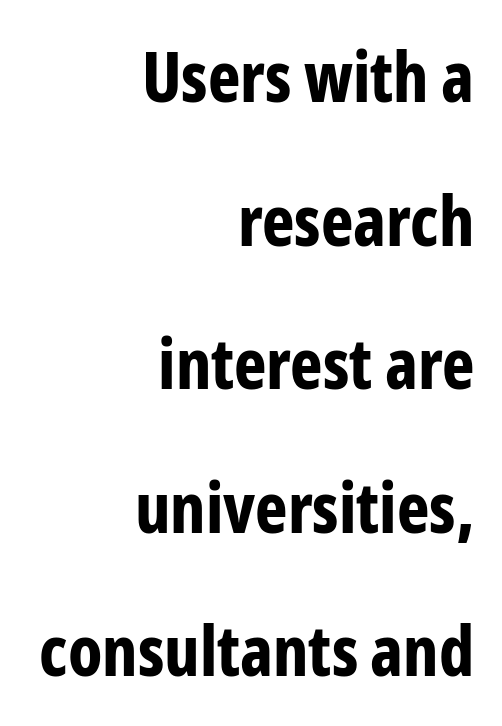
{"serif": "no", "italic": "no", "bold": "yes", "weight": "bold", "width": "condensed", "stroke_contrast": "low", "x_height": "medium", "monospaced": "no", "underline": "no", "align": "right", "line_spacing": "loose", "line_spacing_ratio": 2.08, "letter_spacing": "normal", "letter_spacing_em": 0.0, "glyph_px": 69}
